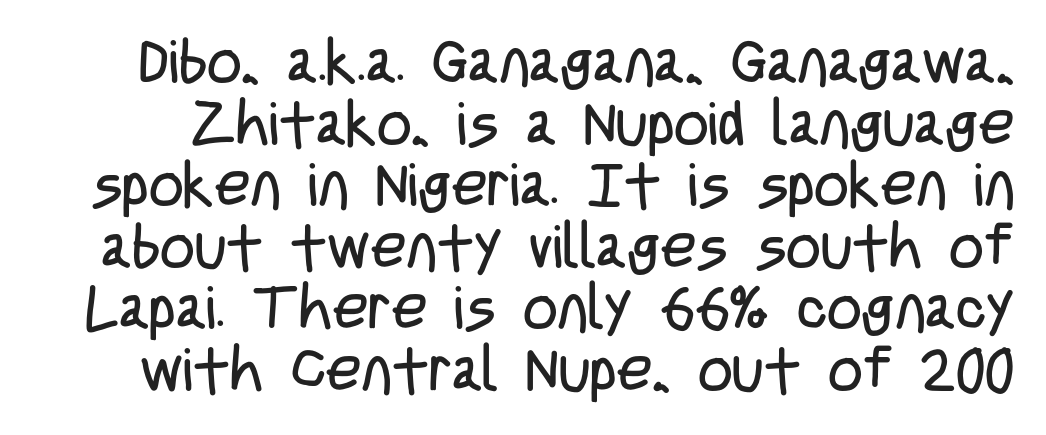
Q: Is the text bold? A: No.
Q: Is the text italic (slanted)? A: No, it is upright.
Q: Is the typeface a serif or a sans-serif typeface? A: Sans-serif.
Q: Is the text underlined? A: No.
Q: Is the spacing between letters normal or unusually wide? A: Normal.
Q: Is the spacing between lines tight, normal or loose? A: Tight.
Q: Width (condensed, normal, or wide)? A: Condensed.
Q: Stroke contrast? A: Low.
Q: x-height? A: Large.
Q: Monospaced? A: No.
